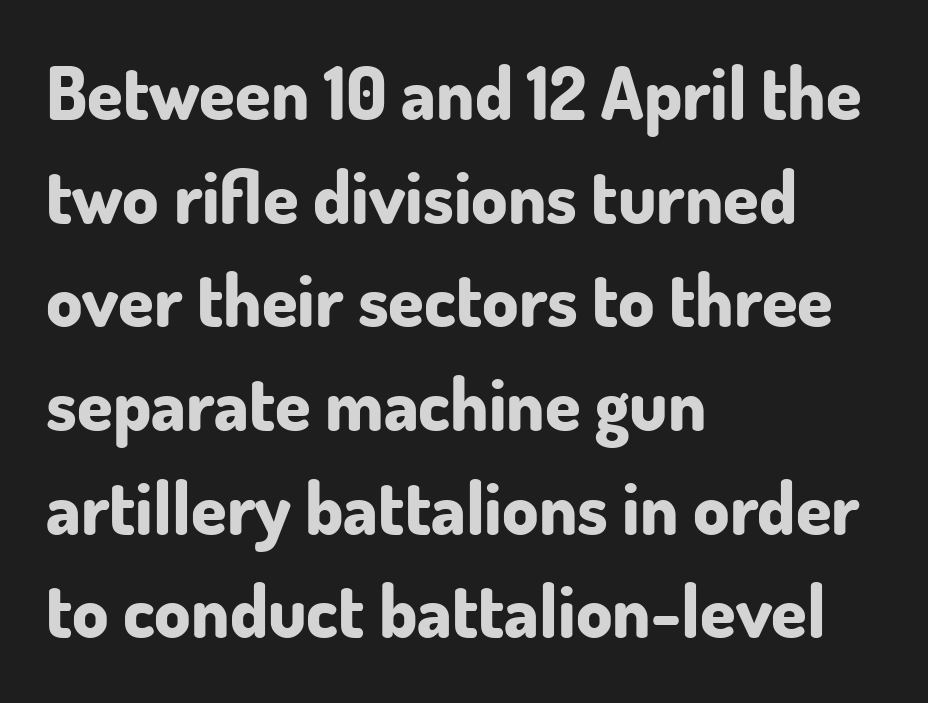
Characters follow at the spacing the type designer built in. Varying glyph widths throughout — classic text-font behaviour. Notice how the stems are strictly vertical — no italics here. Strong, thick strokes mark this as bold type. Check where the strokes stop: nothing finishes them off — pure sans.
